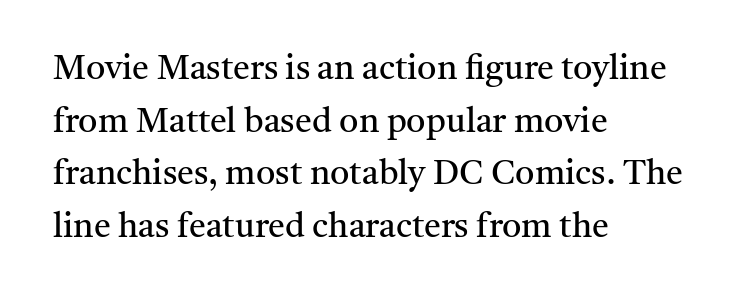
Q: Is the text bold? A: No.
Q: Is the text italic (slanted)? A: No, it is upright.
Q: Is the typeface a serif or a sans-serif typeface? A: Serif.
Q: Is the text underlined? A: No.
Q: How is the paragraph aligned? A: Left-aligned.
Q: Is the spacing between letters normal or unusually wide? A: Normal.
Q: Is the spacing between lines tight, normal or loose? A: Normal.
Q: Width (condensed, normal, or wide)? A: Normal.
Q: Stroke contrast? A: Medium.
Q: x-height? A: Medium.
Q: Monospaced? A: No.
